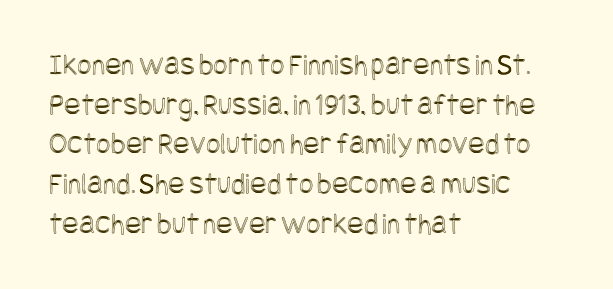
The image shows 31 px condensed type, upright; set left-aligned, normal line spacing (1.28x), normal letter spacing, not underlined; a large x-height.
